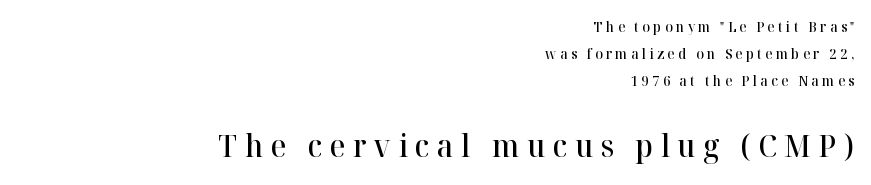
The image shows 31 px semibold serif type, upright; set right-aligned, loose line spacing (1.94x), unusually wide letter spacing (+0.24 em), not underlined; the second (bottom) block is 2.21x larger; high stroke contrast and a medium x-height.
